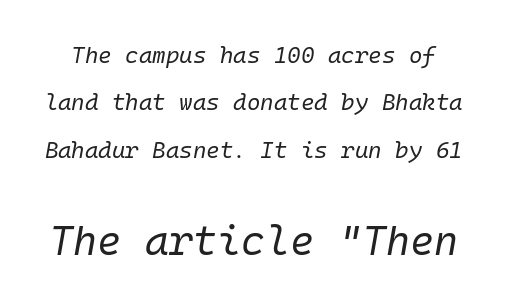
{"italic": "yes", "lean": "right", "slant_degrees": 10, "bold": "no", "weight": "regular", "width": "normal", "stroke_contrast": "low", "x_height": "medium", "monospaced": "yes", "underline": "no", "line_spacing": "loose", "line_spacing_ratio": 2.06, "letter_spacing": "normal", "letter_spacing_em": 0.0, "larger_block": "second", "size_ratio": 1.78, "glyph_px": 41}
